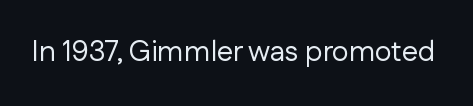
Does the lettering tilt? It doesn't — this is upright. Here the designer chose a conventional face with non-uniform glyph widths. Unmarked baselines from the first word to the last. Look at the tracking — it's just the regular setting, nothing added.
